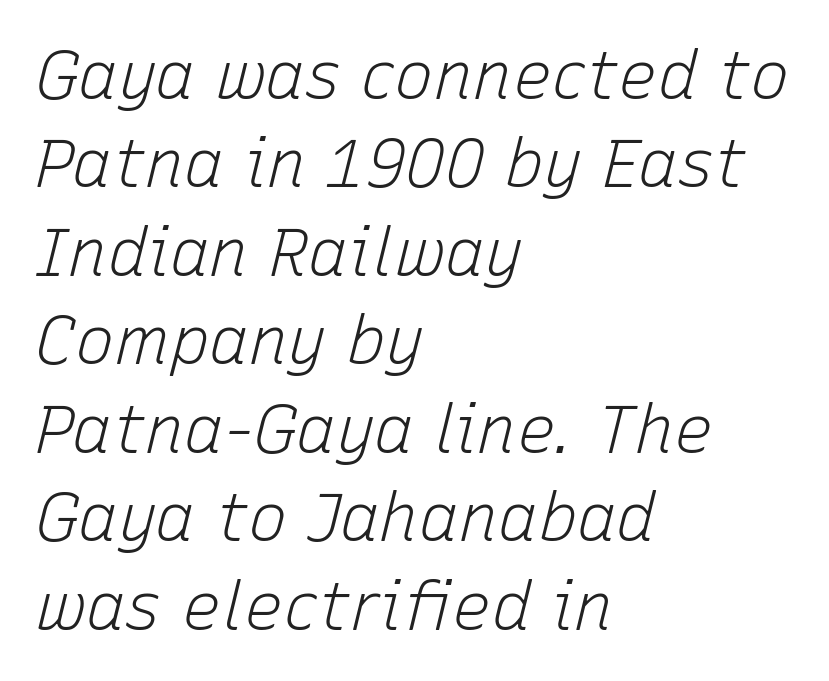
Q: Is the text bold? A: No.
Q: Is the text italic (slanted)? A: Yes, it leans right by about 15 degrees.
Q: Is the text underlined? A: No.
Q: How is the paragraph aligned? A: Left-aligned.
Q: Is the spacing between letters normal or unusually wide? A: Normal.
Q: Is the spacing between lines tight, normal or loose? A: Normal.
Q: Width (condensed, normal, or wide)? A: Normal.
Q: Stroke contrast? A: Low.
Q: x-height? A: Medium.
Q: Monospaced? A: No.
